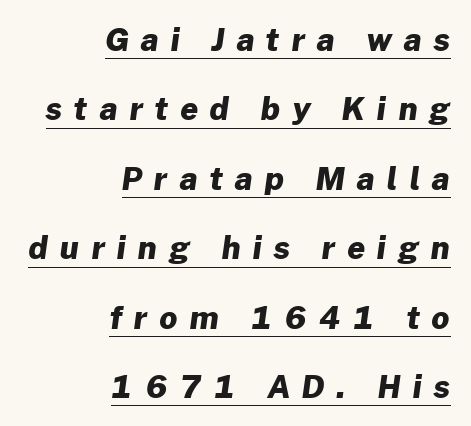
Q: Is the text bold? A: Yes.
Q: Is the typeface a serif or a sans-serif typeface? A: Sans-serif.
Q: Is the text underlined? A: Yes.
Q: How is the paragraph aligned? A: Right-aligned.
Q: Is the spacing between letters normal or unusually wide? A: Unusually wide.
Q: Is the spacing between lines tight, normal or loose? A: Loose.
Q: Width (condensed, normal, or wide)? A: Normal.
Q: Stroke contrast? A: Low.
Q: x-height? A: Medium.
Q: Monospaced? A: No.
